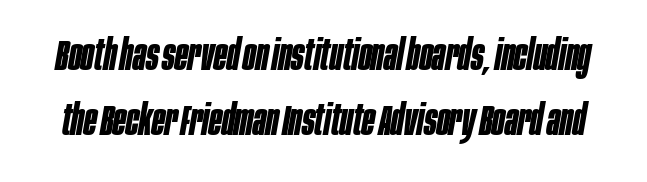
{"italic": "yes", "lean": "right", "slant_degrees": 10, "bold": "yes", "weight": "bold", "width": "condensed", "stroke_contrast": "low", "x_height": "large", "monospaced": "no", "underline": "no", "line_spacing": "normal", "line_spacing_ratio": 1.54, "letter_spacing": "normal", "letter_spacing_em": 0.0, "glyph_px": 42}
